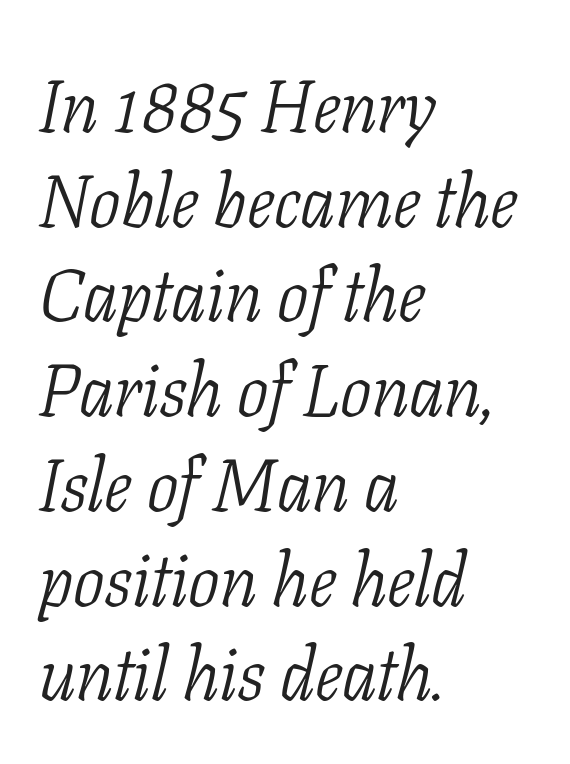
{"serif": "yes", "italic": "yes", "lean": "right", "slant_degrees": 11, "bold": "no", "weight": "light", "width": "condensed", "stroke_contrast": "low", "x_height": "medium", "monospaced": "no", "underline": "no", "align": "left", "line_spacing": "normal", "line_spacing_ratio": 1.28, "letter_spacing": "normal", "letter_spacing_em": 0.0, "glyph_px": 74}
